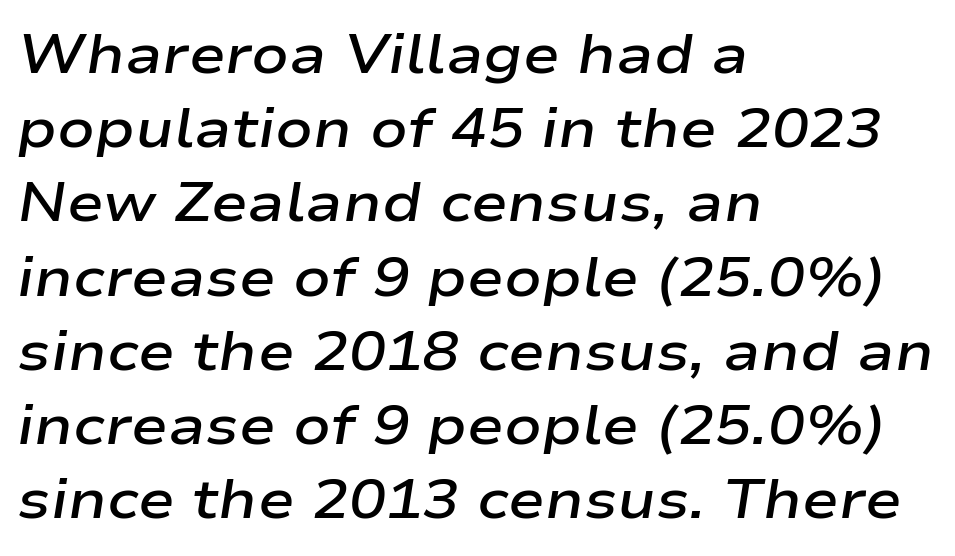
Q: Is the text bold? A: Semi-bold.
Q: Is the text italic (slanted)? A: Yes, it leans right by about 9 degrees.
Q: Is the text underlined? A: No.
Q: How is the paragraph aligned? A: Left-aligned.
Q: Is the spacing between letters normal or unusually wide? A: Normal.
Q: Is the spacing between lines tight, normal or loose? A: Normal.
Q: Width (condensed, normal, or wide)? A: Wide.
Q: Stroke contrast? A: Low.
Q: x-height? A: Medium.
Q: Monospaced? A: No.
